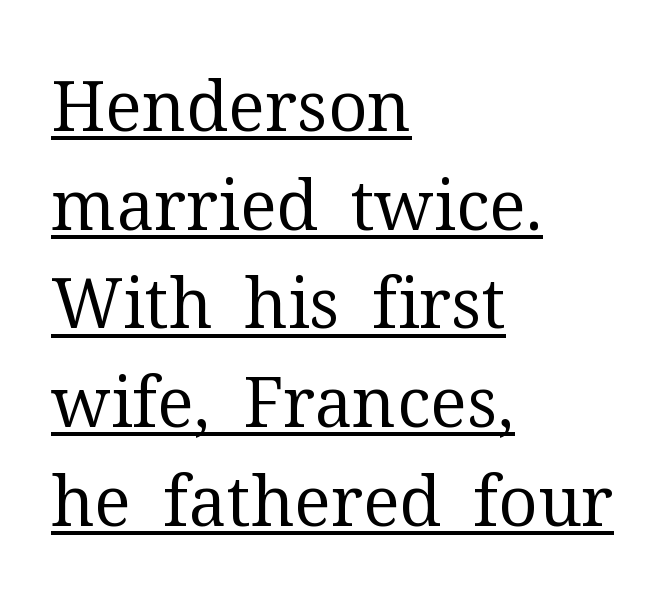
The image shows 69 px regular-weight serif type, upright; set left-aligned, normal line spacing (1.43x), normal letter spacing, underlined; medium stroke contrast and a medium x-height.
